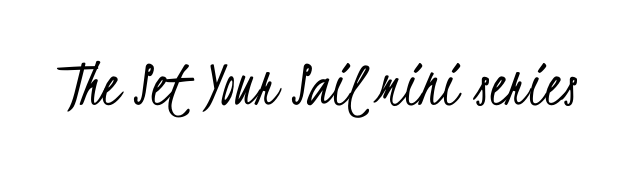
The font family rendered here belongs to the sans-serif group. Each letter keeps its own natural width here, so spacing adapts to shape. Letter spacing: default. Check under the words: just untouched page.
